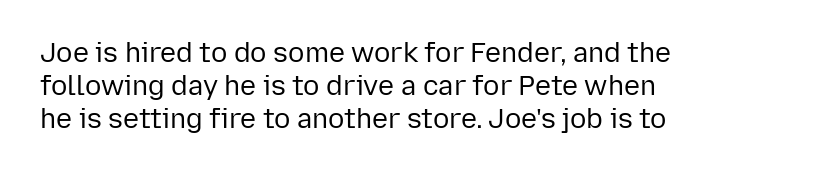
The type sits square on the baseline with zero lean. All the whitespace from short lines collects on the right. Students, note that the glyphs here touch the page at normal intervals. Weight class: somewhere from thin through regular. The foot of each line stays bare and open.
